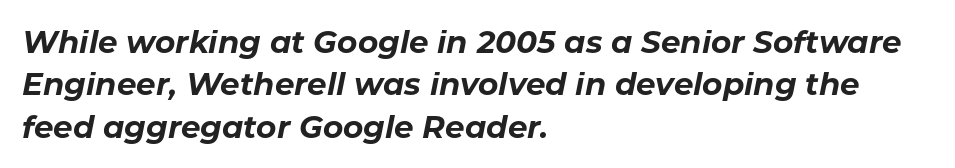
Q: Is the text bold? A: Yes.
Q: Is the text italic (slanted)? A: Yes, it leans right by about 11 degrees.
Q: Is the text underlined? A: No.
Q: How is the paragraph aligned? A: Left-aligned.
Q: Is the spacing between letters normal or unusually wide? A: Normal.
Q: Is the spacing between lines tight, normal or loose? A: Normal.
Q: Width (condensed, normal, or wide)? A: Normal.
Q: Stroke contrast? A: Low.
Q: x-height? A: Medium.
Q: Monospaced? A: No.
